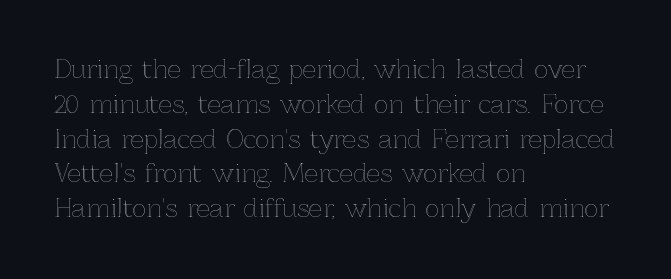
{"italic": "no", "underline": "no", "align": "left", "line_spacing": "normal", "line_spacing_ratio": 1.45, "letter_spacing": "normal", "letter_spacing_em": 0.0, "glyph_px": 24}
